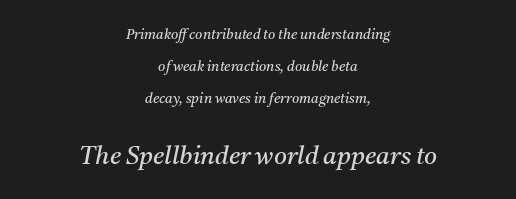
Q: Is the text bold? A: No.
Q: Is the text italic (slanted)? A: Yes, it leans right by about 11 degrees.
Q: Is the text underlined? A: No.
Q: How is the paragraph aligned? A: Centered.
Q: Is the spacing between letters normal or unusually wide? A: Normal.
Q: Is the spacing between lines tight, normal or loose? A: Loose.
Q: Which block of text is set in a larger size, the first (top) or the second (bottom)? A: The second (bottom) one.
